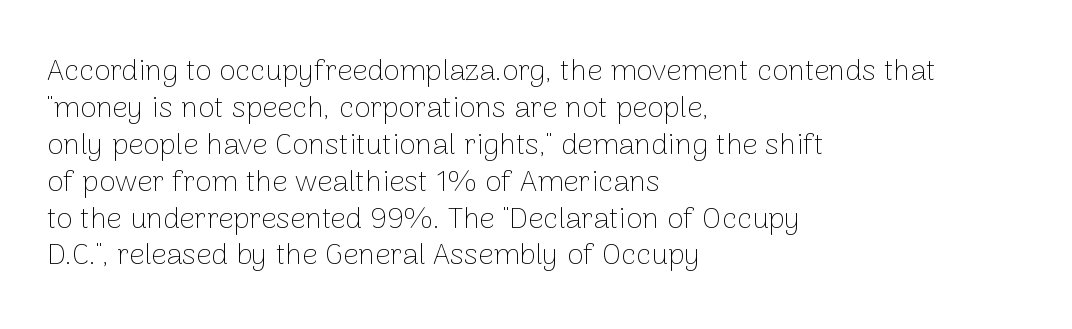
The image shows 30 px thin sans-serif type, upright; set left-aligned, line spacing 1.23x, normal letter spacing, not underlined; low stroke contrast and a medium x-height.
